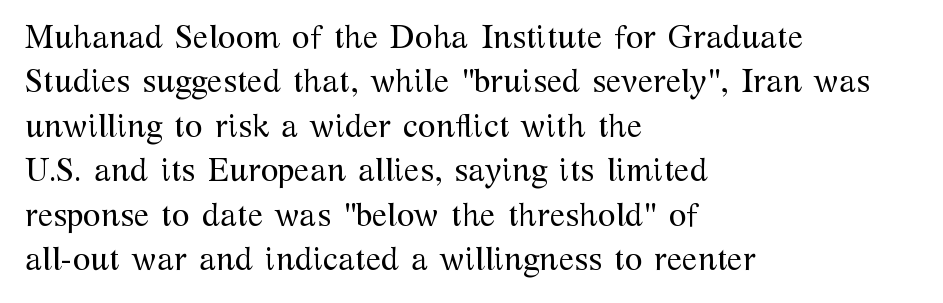
Reading down the block, your eye returns to a fixed left position each line. The typeface chosen for these lines features serifs. The gaps between neighbouring characters are ordinary and unremarkable. Each stroke keeps to a modest, everyday thickness or less.
